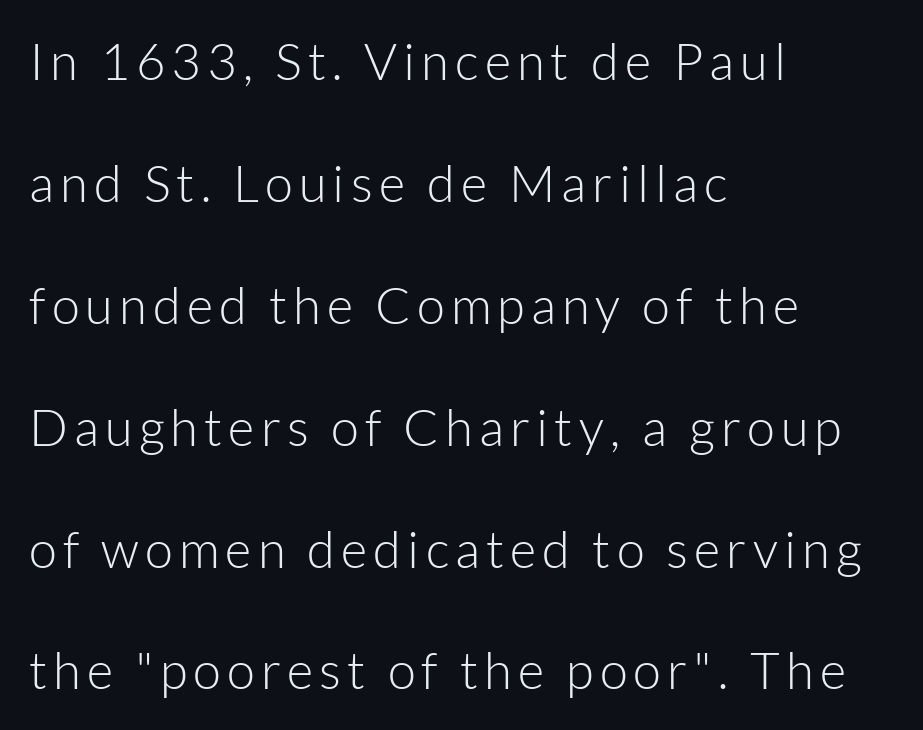
The image shows 51 px light sans-serif type, upright; set left-aligned, loose line spacing (2.39x), not underlined; low stroke contrast and a medium x-height.
